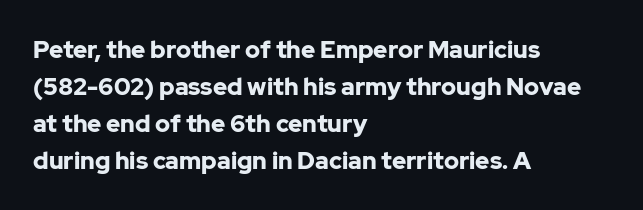
These lines sit exactly where default settings would place them. Descenders are the only things crossing below the line. As a designer I'd log this as weight 700, bold. Where is the straight margin? On the left. The axis of the letterforms is exactly vertical. No extra tracking has been applied to these lines.
